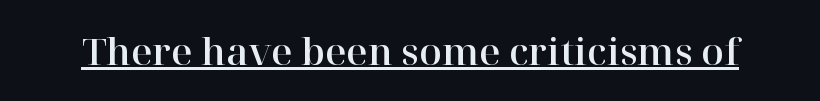
{"serif": "yes", "italic": "no", "width": "normal", "stroke_contrast": "high", "x_height": "medium", "monospaced": "no", "underline": "yes", "letter_spacing": "normal", "letter_spacing_em": 0.0, "glyph_px": 37}
